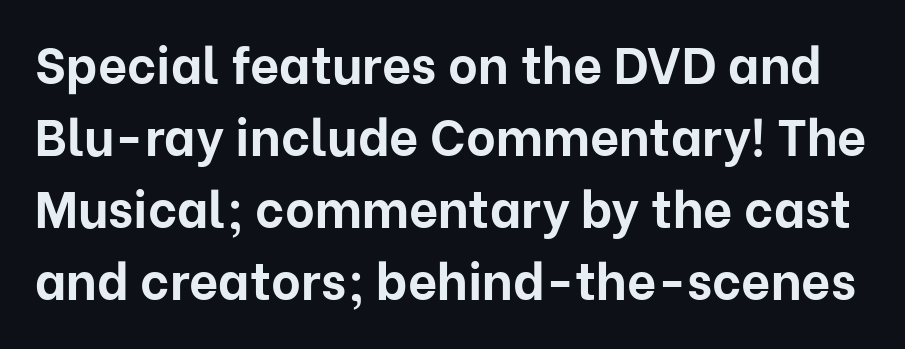
{"serif": "no", "italic": "no", "bold": "yes", "weight": "bold", "width": "normal", "stroke_contrast": "low", "x_height": "medium", "monospaced": "no", "underline": "no", "line_spacing": "normal", "line_spacing_ratio": 1.41, "letter_spacing": "normal", "letter_spacing_em": 0.0, "glyph_px": 51}
